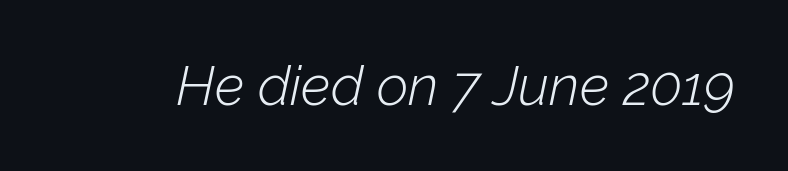
The image shows 55 px light type, italic (leaning right); set normal letter spacing, not underlined; low stroke contrast and a medium x-height.
